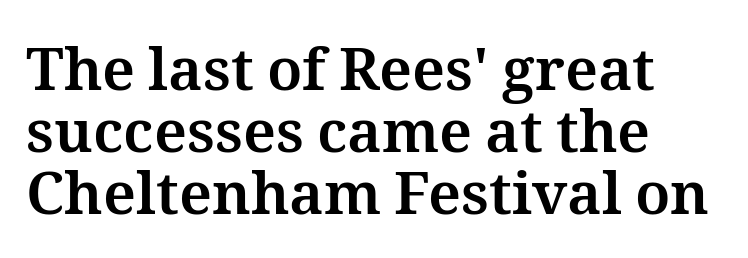
Q: Is the text bold? A: Yes.
Q: Is the text italic (slanted)? A: No, it is upright.
Q: Is the text underlined? A: No.
Q: How is the paragraph aligned? A: Left-aligned.
Q: Is the spacing between letters normal or unusually wide? A: Normal.
Q: Is the spacing between lines tight, normal or loose? A: Tight.
Q: Width (condensed, normal, or wide)? A: Normal.
Q: Stroke contrast? A: Medium.
Q: x-height? A: Medium.
Q: Monospaced? A: No.
